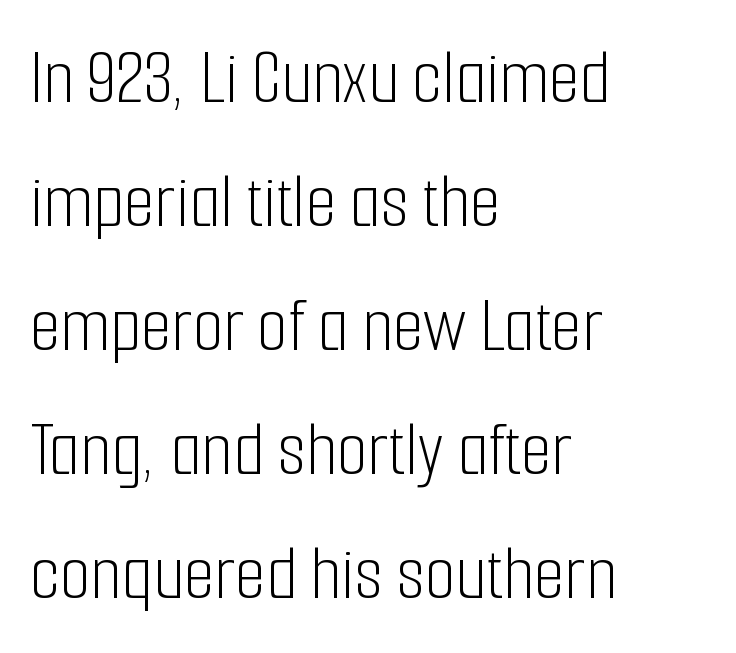
The image shows 79 px light, condensed sans-serif type, upright; set left-aligned, normal line spacing (1.57x), normal letter spacing, not underlined; low stroke contrast and a medium x-height.
